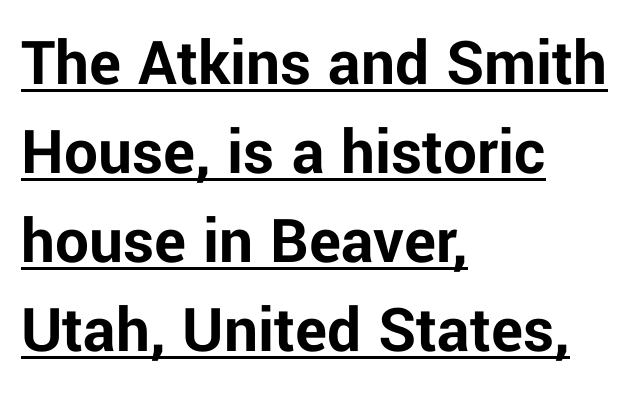
One glance says typical: line gaps are just what's usual. The axis of the letterforms is exactly vertical. Emphasis is given by a line drawn under the lettering. This sample is left-justified, so line endings fall wherever the words run out.
